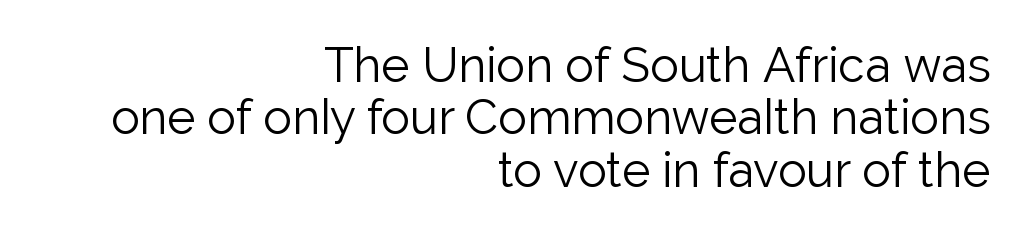
A typesetter would label this face a sans. Character widths vary here, with narrow letters taking less room than wide ones. Caption: face not bold, strokes unweighted. Tracking value appears to be zero — textbook default spacing. The passage shown is not underscored anywhere.
